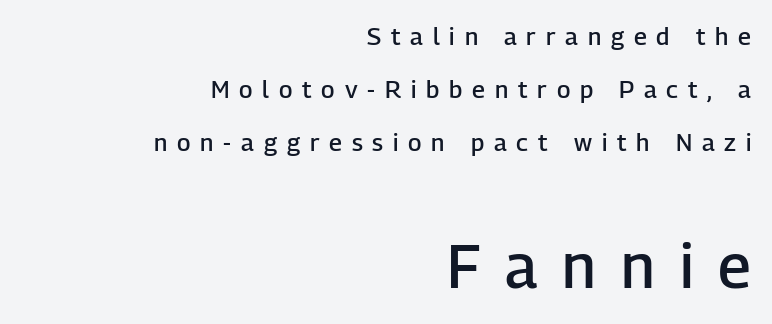
Q: Is the text bold? A: Semi-bold.
Q: Is the text italic (slanted)? A: No, it is upright.
Q: Is the typeface a serif or a sans-serif typeface? A: Sans-serif.
Q: Is the text underlined? A: No.
Q: How is the paragraph aligned? A: Right-aligned.
Q: Is the spacing between letters normal or unusually wide? A: Unusually wide.
Q: Is the spacing between lines tight, normal or loose? A: Loose.
Q: Which block of text is set in a larger size, the first (top) or the second (bottom)? A: The second (bottom) one.
Q: Width (condensed, normal, or wide)? A: Normal.
Q: Stroke contrast? A: Low.
Q: x-height? A: Medium.
Q: Monospaced? A: No.
